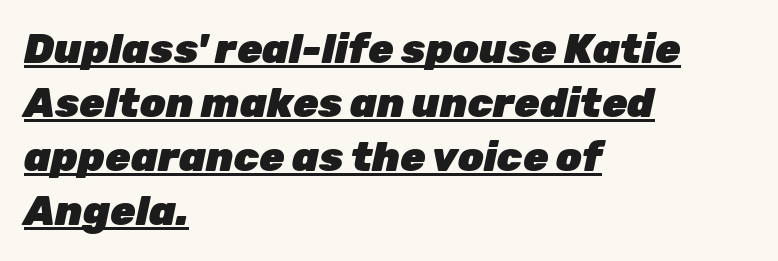
The passage is arranged the way most books set body copy — flush left. The type is set solid horizontally, with unmodified tracking. Each glyph is drawn with heavy, bold strokes. A typesetter would call this proportional, since set widths differ per character. In designer terms, the underline attribute is active on this setting. Slanted lettering throughout.
